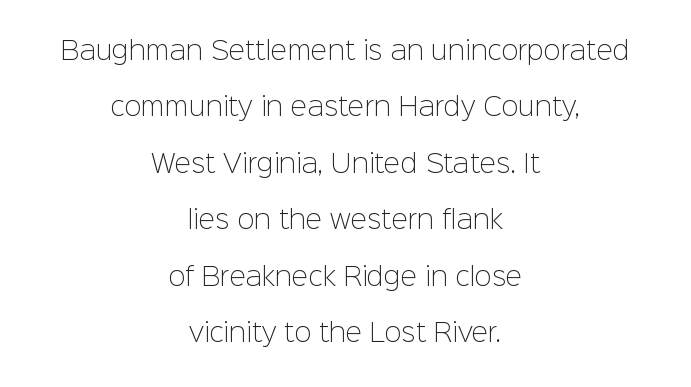
The image shows 25 px text type, upright; set centered, loose line spacing (2.26x), normal letter spacing, not underlined.
